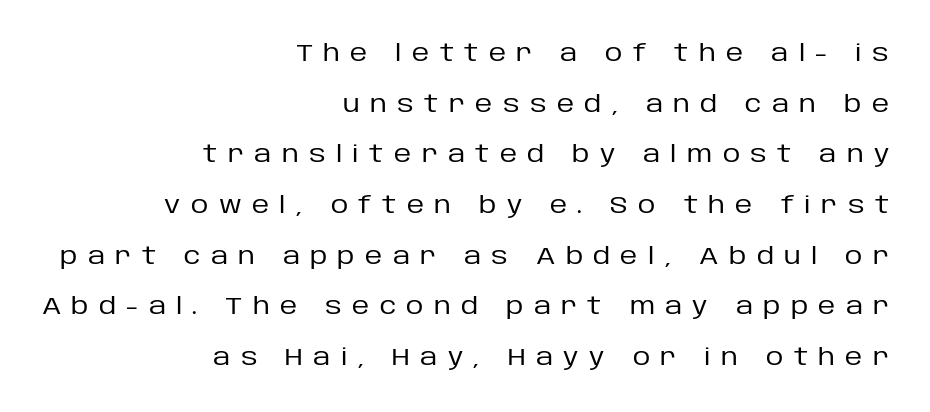
{"italic": "no", "bold": "no", "underline": "no", "align": "right", "line_spacing": "loose", "line_spacing_ratio": 2.11, "letter_spacing": "wide", "letter_spacing_em": 0.43, "glyph_px": 24}
